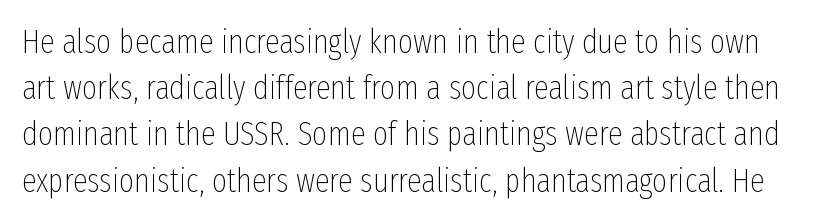
Q: Is the text bold? A: No.
Q: Is the text italic (slanted)? A: No, it is upright.
Q: Is the typeface a serif or a sans-serif typeface? A: Sans-serif.
Q: Is the text underlined? A: No.
Q: Is the spacing between letters normal or unusually wide? A: Normal.
Q: Is the spacing between lines tight, normal or loose? A: Normal.
Q: Width (condensed, normal, or wide)? A: Condensed.
Q: Stroke contrast? A: Low.
Q: x-height? A: Medium.
Q: Monospaced? A: No.
